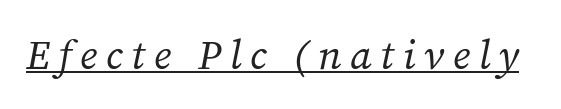
Each letter's strokes conclude with small projecting serifs. These glyphs show unthickened strokes, regular width or finer. Spacing between characters has been opened up far beyond the box default. The face used here is proportionally spaced, like ordinary book or web type.
